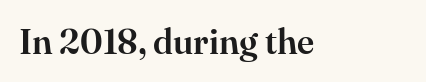
The image shows 35 px serif type, upright; set normal letter spacing, not underlined; high stroke contrast and a small x-height.
